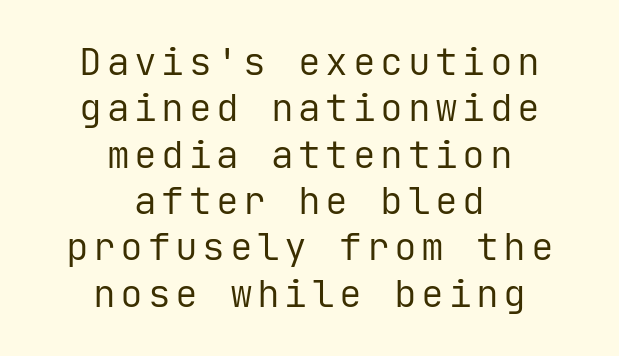
{"serif": "no", "italic": "no", "bold": "no", "weight": "regular", "width": "normal", "stroke_contrast": "low", "x_height": "medium", "monospaced": "yes", "underline": "no", "align": "center", "line_spacing_ratio": 1.22, "glyph_px": 38}
